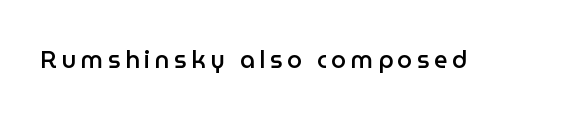
The image shows 24 px text type, upright; set not underlined.
